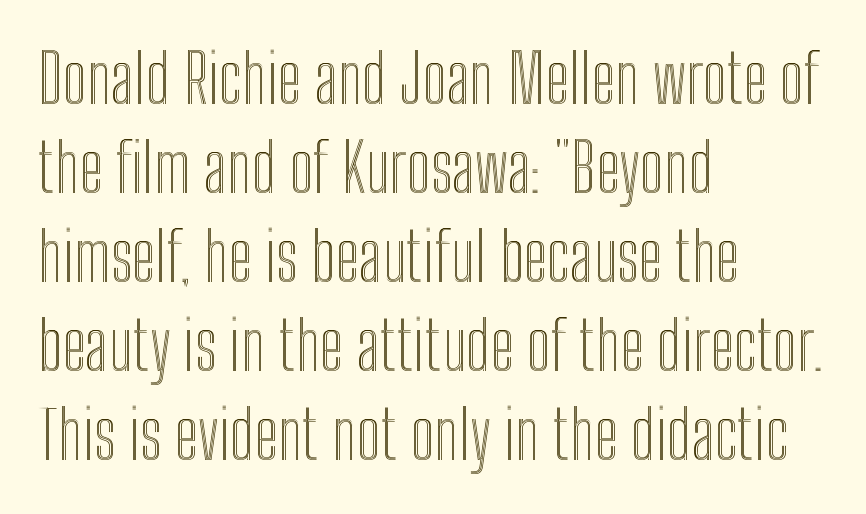
The image shows 67 px condensed type, upright; set left-aligned, normal line spacing (1.33x), normal letter spacing, not underlined; a medium x-height.
